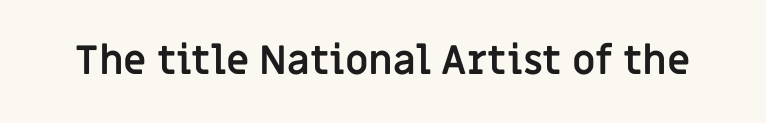
{"serif": "no", "italic": "no", "bold": "yes", "weight": "semibold", "width": "normal", "stroke_contrast": "low", "x_height": "large", "monospaced": "no", "underline": "no", "letter_spacing": "normal", "letter_spacing_em": 0.0, "glyph_px": 40}
